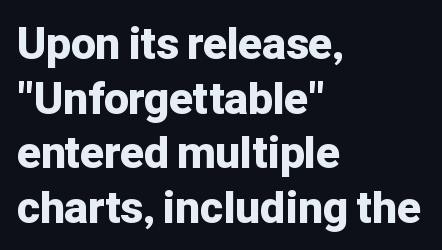
{"serif": "no", "italic": "no", "bold": "yes", "weight": "bold", "width": "normal", "stroke_contrast": "low", "x_height": "medium", "monospaced": "no", "underline": "no", "align": "left", "line_spacing_ratio": 1.24, "letter_spacing": "normal", "letter_spacing_em": 0.0, "glyph_px": 44}
